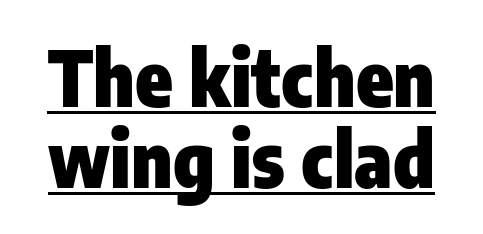
{"serif": "no", "italic": "no", "bold": "yes", "weight": "heavy", "width": "condensed", "stroke_contrast": "low", "x_height": "medium", "monospaced": "no", "underline": "yes", "line_spacing": "tight", "line_spacing_ratio": 1.07, "letter_spacing": "normal", "letter_spacing_em": 0.0, "glyph_px": 76}
